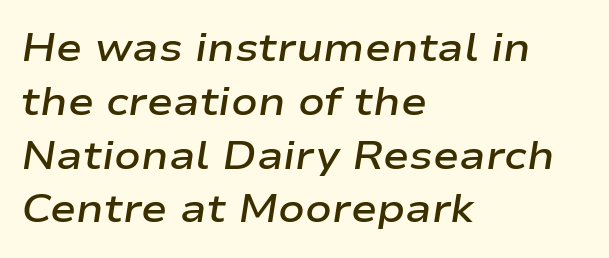
Q: Is the text bold? A: Semi-bold.
Q: Is the text italic (slanted)? A: Yes, it leans right by about 9 degrees.
Q: Is the text underlined? A: No.
Q: How is the paragraph aligned? A: Left-aligned.
Q: Is the spacing between letters normal or unusually wide? A: Normal.
Q: Is the spacing between lines tight, normal or loose? A: Normal.
Q: Width (condensed, normal, or wide)? A: Wide.
Q: Stroke contrast? A: Low.
Q: x-height? A: Medium.
Q: Monospaced? A: No.
